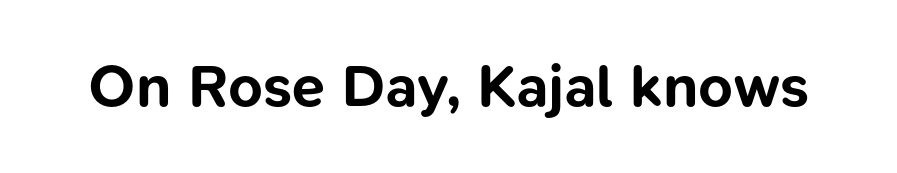
Q: Is the text bold? A: Yes.
Q: Is the text italic (slanted)? A: No, it is upright.
Q: Is the typeface a serif or a sans-serif typeface? A: Sans-serif.
Q: Is the text underlined? A: No.
Q: Is the spacing between letters normal or unusually wide? A: Normal.
Q: Width (condensed, normal, or wide)? A: Normal.
Q: Stroke contrast? A: Low.
Q: x-height? A: Medium.
Q: Monospaced? A: No.
